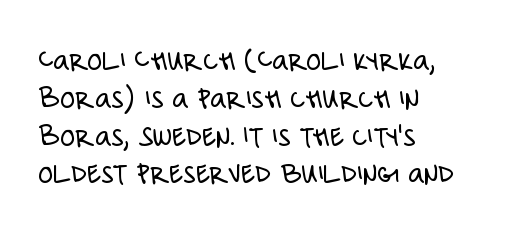
The image shows 31 px light, condensed sans-serif type, upright; set left-aligned, line spacing 1.22x, normal letter spacing, not underlined; low stroke contrast and a large x-height.
